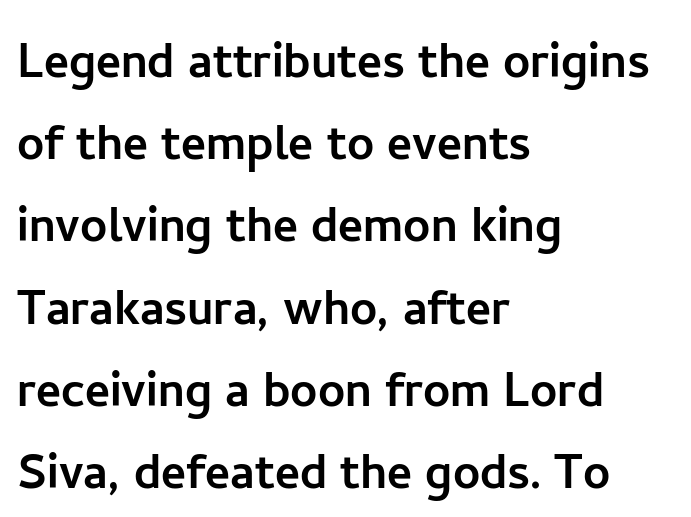
Q: Is the text italic (slanted)? A: No, it is upright.
Q: Is the typeface a serif or a sans-serif typeface? A: Sans-serif.
Q: Is the text underlined? A: No.
Q: How is the paragraph aligned? A: Left-aligned.
Q: Is the spacing between letters normal or unusually wide? A: Normal.
Q: Is the spacing between lines tight, normal or loose? A: Normal.
Q: Width (condensed, normal, or wide)? A: Normal.
Q: Stroke contrast? A: Low.
Q: x-height? A: Medium.
Q: Monospaced? A: No.
